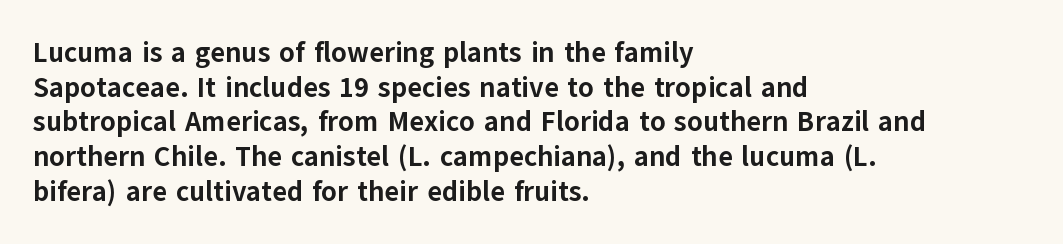
Q: Is the text bold? A: Yes.
Q: Is the text italic (slanted)? A: No, it is upright.
Q: Is the typeface a serif or a sans-serif typeface? A: Sans-serif.
Q: Is the text underlined? A: No.
Q: How is the paragraph aligned? A: Left-aligned.
Q: Is the spacing between letters normal or unusually wide? A: Normal.
Q: Width (condensed, normal, or wide)? A: Normal.
Q: Stroke contrast? A: Low.
Q: x-height? A: Medium.
Q: Monospaced? A: No.
